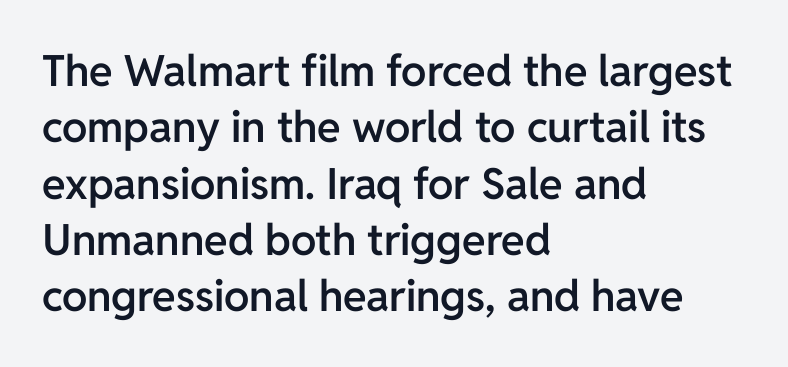
The passage is arranged the way most books set body copy — flush left. Bold? Not quite — semibold, heavier than regular but stopping short. Notice how descenders clear the ascenders below comfortably — that's standard leading. Posture: straight, roman, zero tilt.
